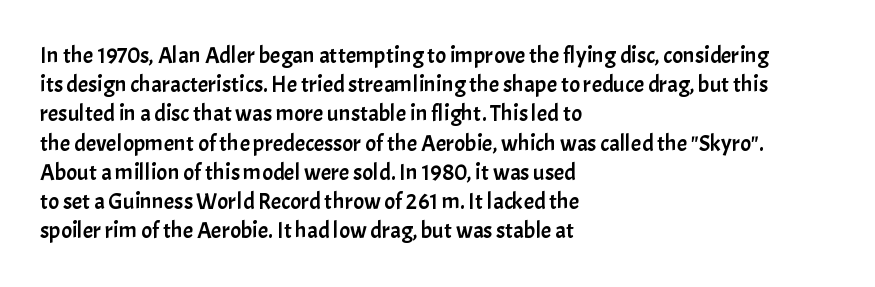
{"italic": "no", "underline": "no", "align": "left", "line_spacing": "normal", "line_spacing_ratio": 1.27, "letter_spacing": "normal", "letter_spacing_em": 0.0, "glyph_px": 23}
